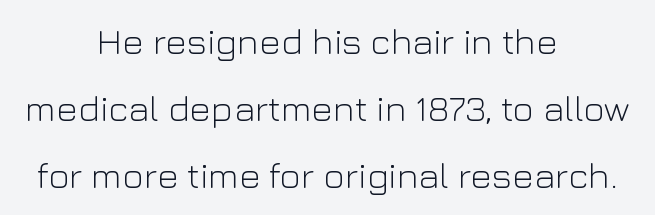
Q: Is the text bold? A: No.
Q: Is the text italic (slanted)? A: No, it is upright.
Q: Is the typeface a serif or a sans-serif typeface? A: Sans-serif.
Q: Is the text underlined? A: No.
Q: How is the paragraph aligned? A: Centered.
Q: Is the spacing between letters normal or unusually wide? A: Normal.
Q: Width (condensed, normal, or wide)? A: Normal.
Q: Stroke contrast? A: Low.
Q: x-height? A: Medium.
Q: Monospaced? A: No.
